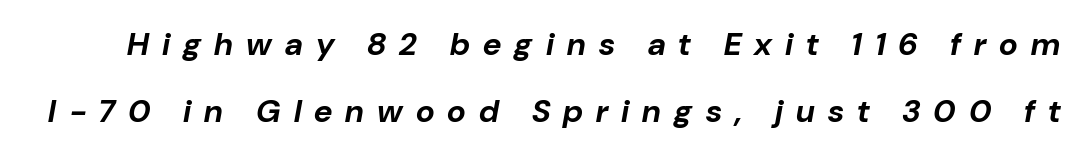
{"italic": "yes", "lean": "right", "slant_degrees": 10, "bold": "yes", "weight": "bold", "width": "normal", "stroke_contrast": "low", "x_height": "medium", "monospaced": "no", "underline": "no", "line_spacing": "loose", "line_spacing_ratio": 2.1, "letter_spacing": "wide", "letter_spacing_em": 0.41, "glyph_px": 32}
